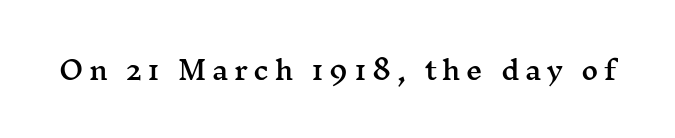
The image shows 26 px text type, upright; set unusually wide letter spacing (+0.21 em), not underlined.
